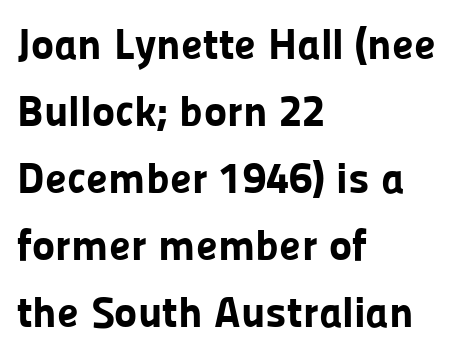
The typesetting leans heavy: a genuine bold. Upright lettering throughout. Anything drawn beneath the words? Only blank space. Regarding leading, the lines here are spaced in the standard way. The face used here is rendered with its standard letterfit. Note: no serifs on the glyphs.
